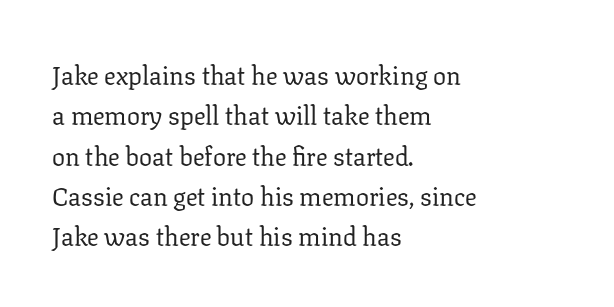
{"italic": "no", "bold": "no", "underline": "no", "align": "left", "line_spacing": "normal", "line_spacing_ratio": 1.55, "letter_spacing": "normal", "letter_spacing_em": 0.0, "glyph_px": 26}
